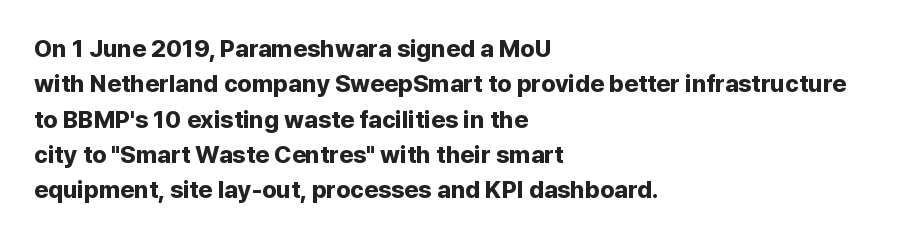
The image shows 24 px bold type, upright; set left-aligned, normal line spacing (1.47x), normal letter spacing, not underlined.
